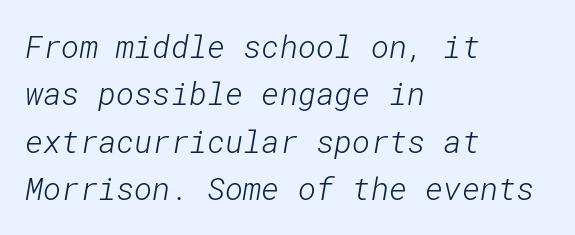
{"serif": "no", "bold": "no", "weight": "light", "width": "normal", "stroke_contrast": "low", "x_height": "medium", "underline": "no", "align": "left", "line_spacing": "normal", "line_spacing_ratio": 1.53, "letter_spacing": "normal", "letter_spacing_em": 0.0, "glyph_px": 31}
